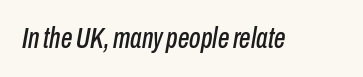
{"italic": "yes", "lean": "right", "slant_degrees": 10, "width": "condensed", "stroke_contrast": "low", "x_height": "medium", "monospaced": "no", "underline": "no", "letter_spacing": "normal", "letter_spacing_em": 0.0, "glyph_px": 29}
